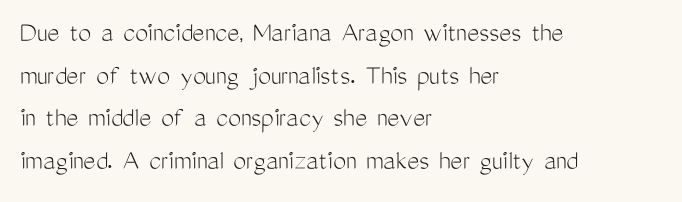
{"serif": "no", "italic": "no", "bold": "no", "weight": "light", "width": "condensed", "stroke_contrast": "medium", "x_height": "medium", "monospaced": "no", "underline": "no", "align": "left", "line_spacing": "normal", "line_spacing_ratio": 1.47, "letter_spacing": "normal", "letter_spacing_em": 0.0, "glyph_px": 29}
